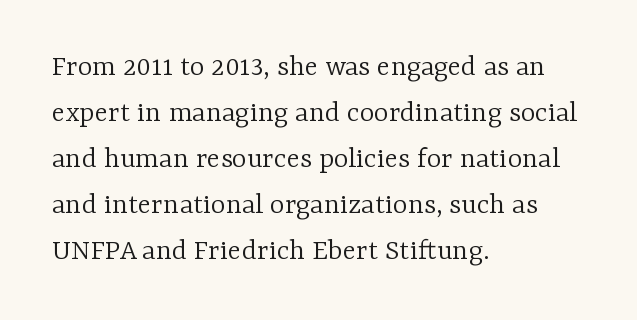
{"serif": "yes", "italic": "no", "bold": "no", "weight": "light", "width": "normal", "stroke_contrast": "low", "x_height": "medium", "monospaced": "no", "underline": "no", "align": "left", "line_spacing": "normal", "line_spacing_ratio": 1.48, "letter_spacing": "normal", "letter_spacing_em": 0.0, "glyph_px": 31}
